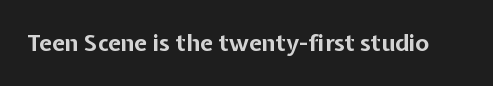
The image shows 23 px bold type, upright; set normal letter spacing, not underlined.
